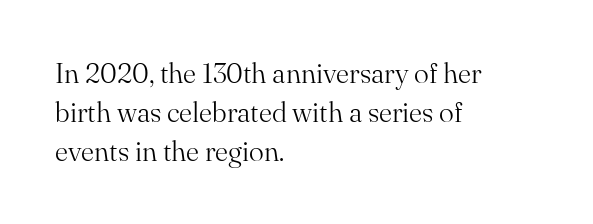
The image shows 28 px light serif type, upright; set left-aligned, normal line spacing (1.39x), normal letter spacing, not underlined; medium stroke contrast and a small x-height.
